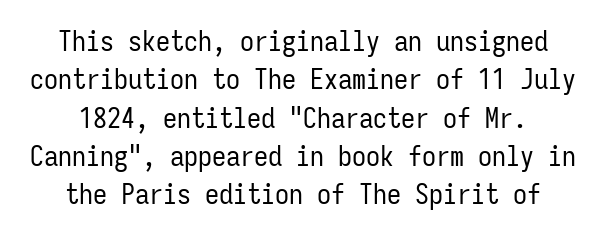
Italic? Not at all — the glyphs are vertical. No extra tracking has been applied to these lines. These lines are rendered in a fixed-pitch font. The vertical gap from one line to the next is medium. Stroke mass is kept to a normal reading level or below. The characters display no serif detailing; their extremities are plain.
